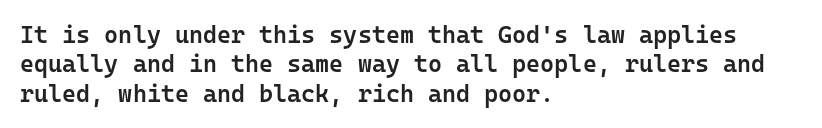
This rendering leaves character spacing at its baseline value. The gap between lines stays unmarked. Characters remain perfectly vertical along every line. The compositor pushed each line to the left boundary.
